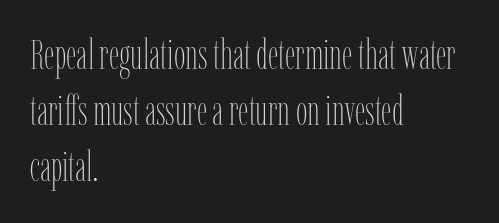
Leading matches the norm, producing a regular column. What stands out about the letter spacing? Nothing — it is the standard amount. Typeset ragged right — the left edge is the straight one. Ascenders rise straight up at ninety degrees. Do the characters align in a grid? No, the font is proportional.
